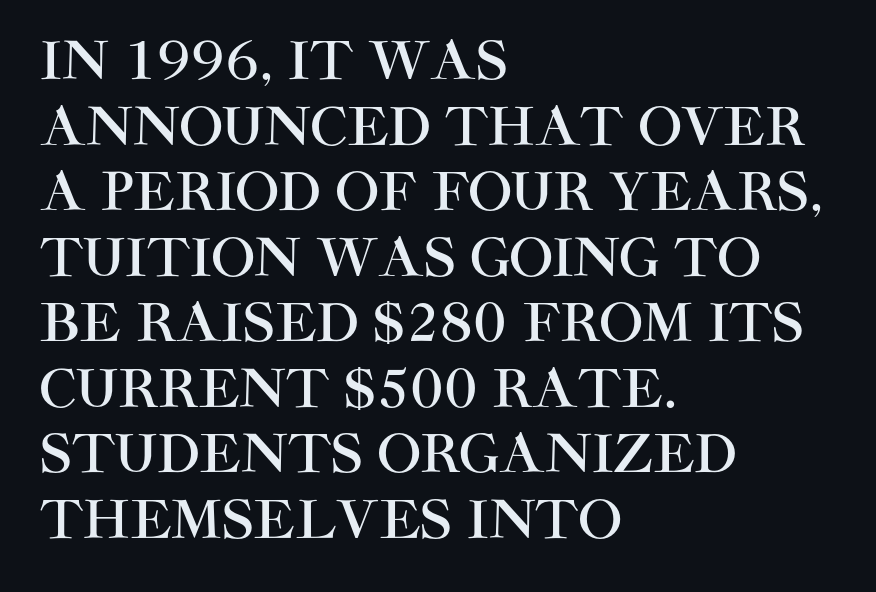
Q: Is the text italic (slanted)? A: No, it is upright.
Q: Is the typeface a serif or a sans-serif typeface? A: Sans-serif.
Q: Is the text underlined? A: No.
Q: How is the paragraph aligned? A: Left-aligned.
Q: Is the spacing between letters normal or unusually wide? A: Normal.
Q: Is the spacing between lines tight, normal or loose? A: Normal.
Q: Width (condensed, normal, or wide)? A: Normal.
Q: Stroke contrast? A: High.
Q: x-height? A: Large.
Q: Monospaced? A: No.
